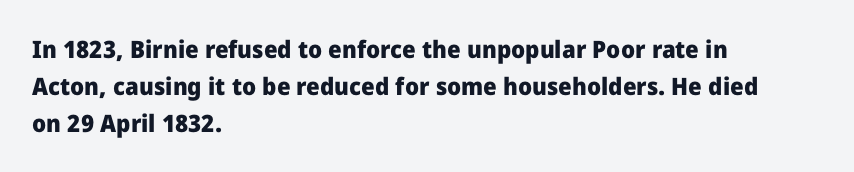
{"italic": "no", "bold": "yes", "underline": "no", "align": "left", "line_spacing": "normal", "line_spacing_ratio": 1.54, "letter_spacing": "normal", "letter_spacing_em": 0.0, "glyph_px": 24}
